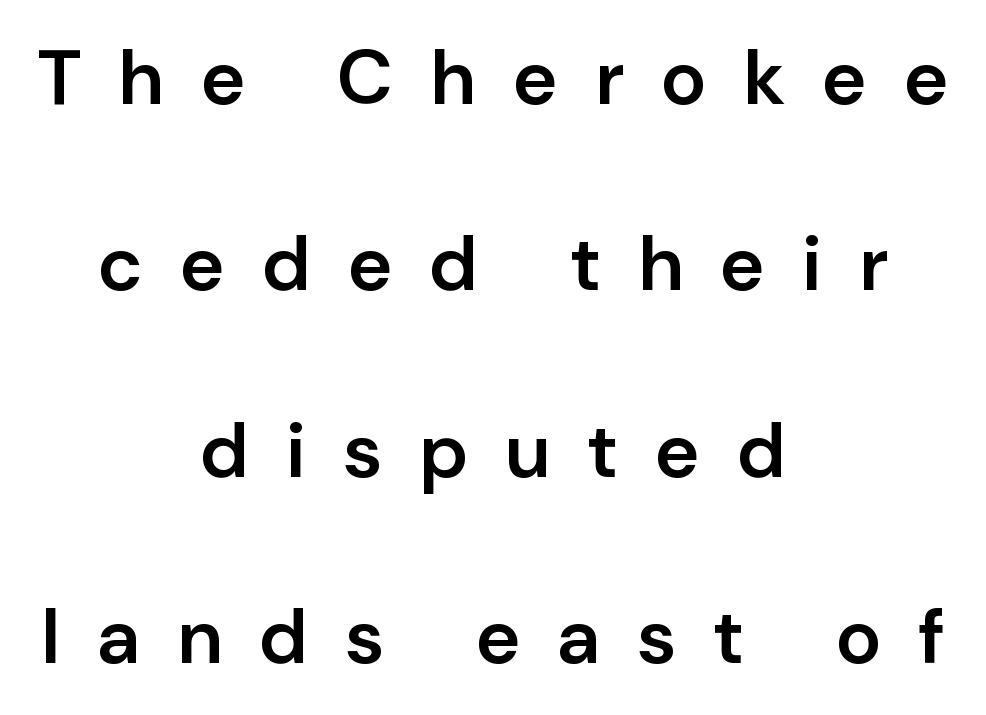
Serif or sans? Sans — the stroke terminals are bare. Someone cranked the tracking dial way up on this one. The typesetter chose a symmetrical, centered arrangement here. The baseline area is clear. This is moderately heavy type, rendered in semibold. Interline gaps are noticeably wide in this sample.
